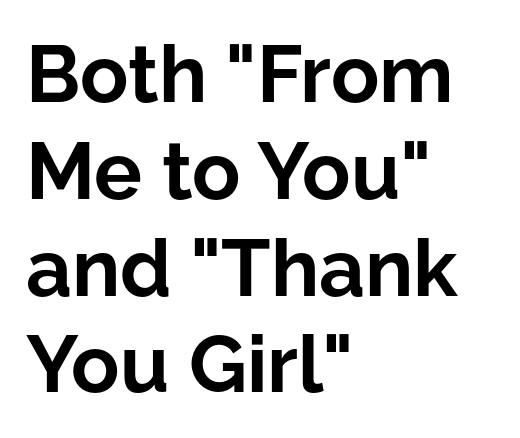
{"serif": "no", "italic": "no", "bold": "yes", "weight": "bold", "width": "normal", "stroke_contrast": "low", "x_height": "medium", "monospaced": "no", "underline": "no", "align": "left", "line_spacing_ratio": 1.21, "letter_spacing": "normal", "letter_spacing_em": 0.0, "glyph_px": 80}
